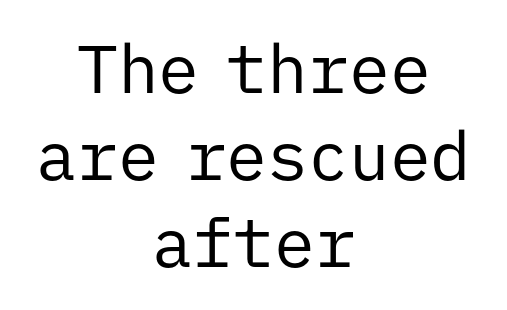
Q: Is the text bold? A: No.
Q: Is the text italic (slanted)? A: No, it is upright.
Q: Is the typeface a serif or a sans-serif typeface? A: Sans-serif.
Q: Is the text underlined? A: No.
Q: How is the paragraph aligned? A: Centered.
Q: Is the spacing between letters normal or unusually wide? A: Normal.
Q: Is the spacing between lines tight, normal or loose? A: Normal.
Q: Width (condensed, normal, or wide)? A: Normal.
Q: Stroke contrast? A: Low.
Q: x-height? A: Medium.
Q: Monospaced? A: Yes.
